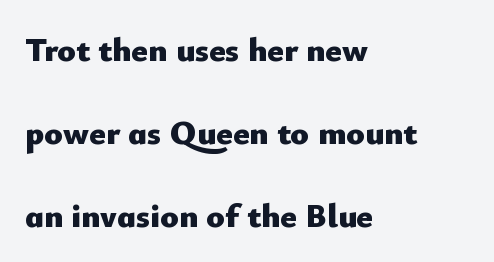
The image shows 34 px heavy sans-serif type, upright; set left-aligned, loose line spacing (2.44x), normal letter spacing, not underlined; low stroke contrast and a small x-height.
